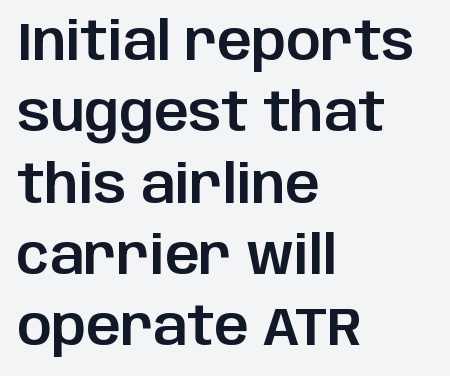
{"serif": "no", "italic": "no", "width": "normal", "stroke_contrast": "low", "x_height": "large", "monospaced": "no", "underline": "no", "align": "left", "line_spacing": "normal", "line_spacing_ratio": 1.32, "letter_spacing": "normal", "letter_spacing_em": 0.0, "glyph_px": 54}
